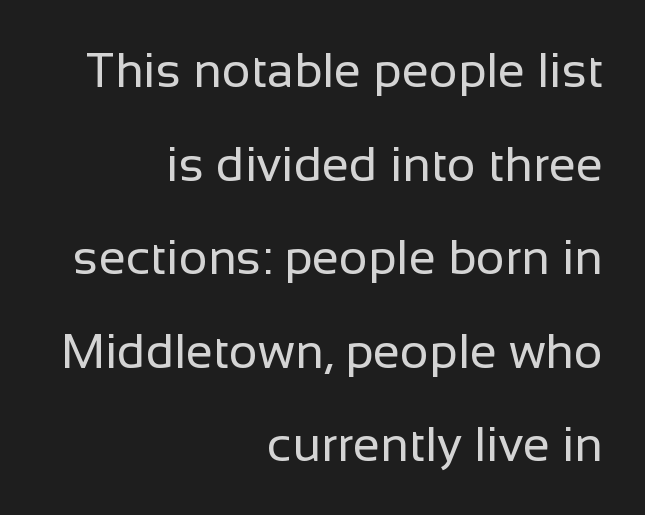
Q: Is the text bold? A: No.
Q: Is the text italic (slanted)? A: No, it is upright.
Q: Is the typeface a serif or a sans-serif typeface? A: Sans-serif.
Q: Is the text underlined? A: No.
Q: How is the paragraph aligned? A: Right-aligned.
Q: Is the spacing between letters normal or unusually wide? A: Normal.
Q: Is the spacing between lines tight, normal or loose? A: Loose.
Q: Width (condensed, normal, or wide)? A: Normal.
Q: Stroke contrast? A: Low.
Q: x-height? A: Medium.
Q: Monospaced? A: No.
